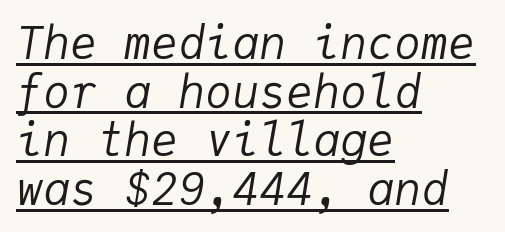
{"italic": "yes", "lean": "right", "slant_degrees": 9, "bold": "no", "weight": "regular", "width": "normal", "stroke_contrast": "low", "x_height": "medium", "monospaced": "yes", "underline": "yes", "align": "left", "line_spacing": "tight", "line_spacing_ratio": 1.08, "letter_spacing": "normal", "letter_spacing_em": 0.0, "glyph_px": 45}
